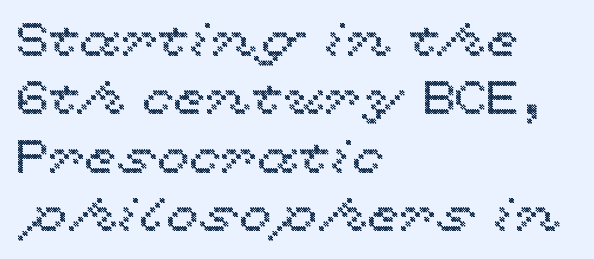
Is this a fixed-width face? No — the glyphs have proportional, varying widths. Type without underlining. Caption: standard tracking, unaltered. The lines in this sample share a left origin and differ only in where they stop.
